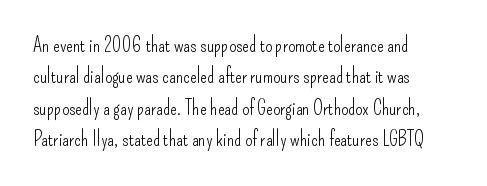
Q: Is the text bold? A: No.
Q: Is the text italic (slanted)? A: No, it is upright.
Q: Is the text underlined? A: No.
Q: How is the paragraph aligned? A: Left-aligned.
Q: Is the spacing between letters normal or unusually wide? A: Normal.
Q: Is the spacing between lines tight, normal or loose? A: Normal.
